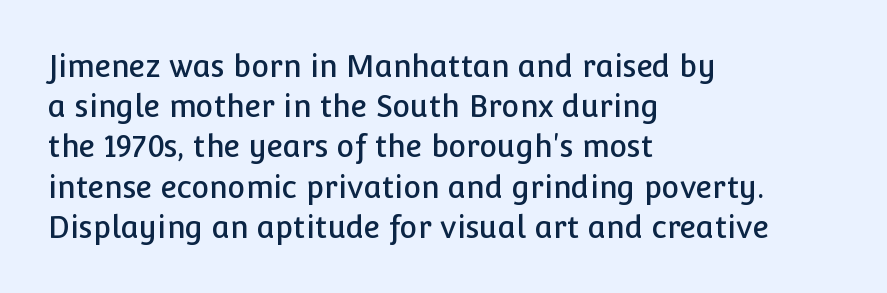
The image shows 30 px sans-serif type, upright; set left-aligned, normal line spacing (1.34x), normal letter spacing, not underlined; low stroke contrast and a medium x-height.
